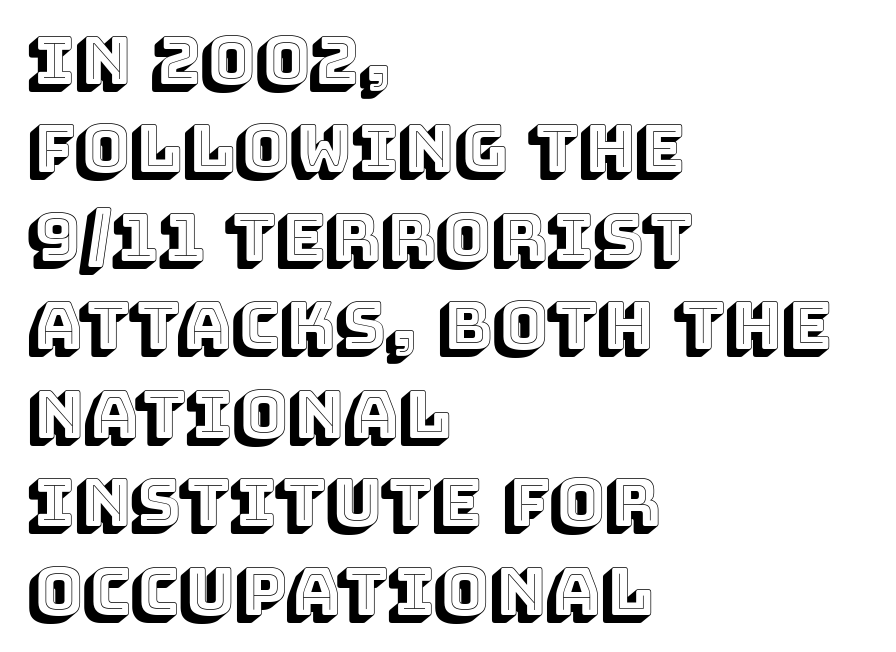
Caption: standard tracking, unaltered. Unlike italic type, these characters show no tilt at all. Each letter keeps its own natural width here, so spacing adapts to shape. The rendering anchors every line to the left-hand side. The specimen omits any rule beneath the text block's lines.
